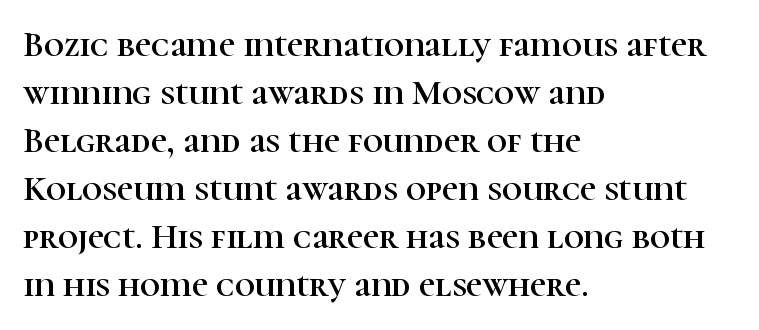
{"serif": "yes", "italic": "no", "width": "normal", "stroke_contrast": "high", "x_height": "medium", "monospaced": "no", "underline": "no", "align": "left", "line_spacing": "normal", "line_spacing_ratio": 1.37, "letter_spacing": "normal", "letter_spacing_em": 0.0, "glyph_px": 35}
